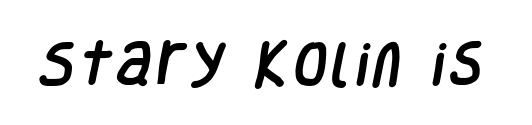
The letters advance in unequal steps, a hallmark of proportional type. The string is rendered with underlining switched off. Regarding serifs, this sample does without them.
